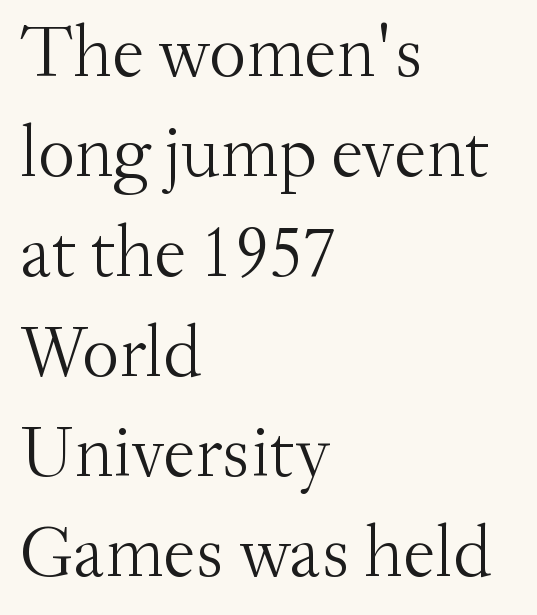
If you measured baseline to baseline, you'd find a middling distance. The type sits square on the baseline with zero lean. Has an underline been added? It has not. Caption: face not bold, strokes unweighted.
